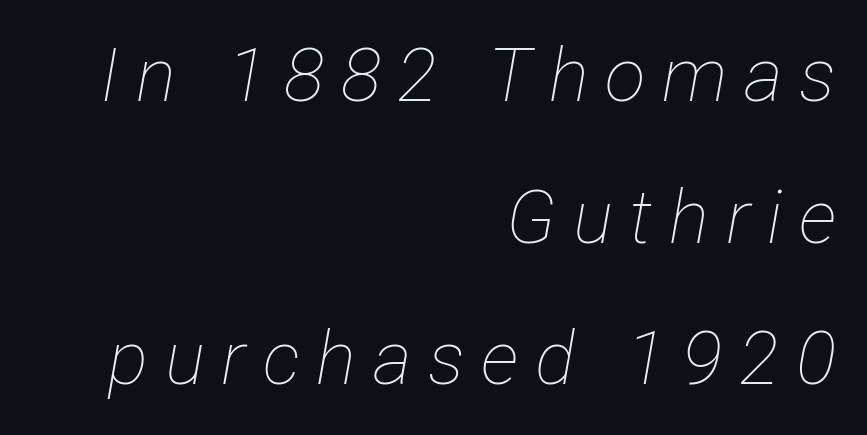
Q: Is the text bold? A: No.
Q: Is the text italic (slanted)? A: Yes, it leans right by about 12 degrees.
Q: Is the text underlined? A: No.
Q: How is the paragraph aligned? A: Right-aligned.
Q: Is the spacing between letters normal or unusually wide? A: Unusually wide.
Q: Width (condensed, normal, or wide)? A: Condensed.
Q: Stroke contrast? A: Low.
Q: x-height? A: Medium.
Q: Monospaced? A: No.
